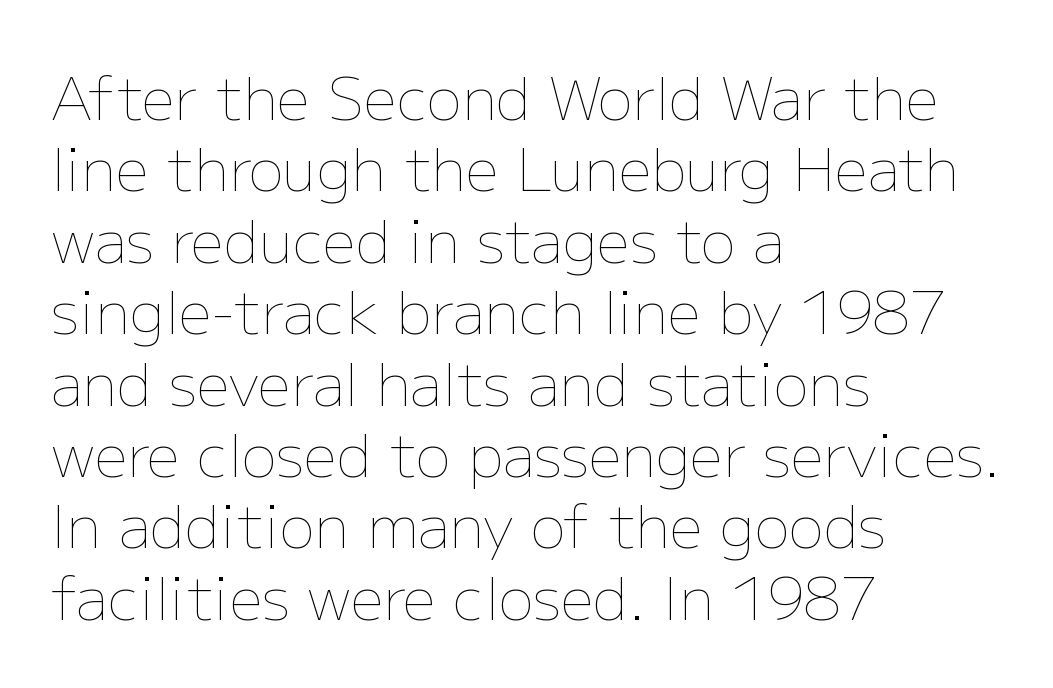
Q: Is the text bold? A: No.
Q: Is the text italic (slanted)? A: No, it is upright.
Q: Is the text underlined? A: No.
Q: How is the paragraph aligned? A: Left-aligned.
Q: Is the spacing between letters normal or unusually wide? A: Normal.
Q: Width (condensed, normal, or wide)? A: Normal.
Q: Stroke contrast? A: Low.
Q: x-height? A: Medium.
Q: Monospaced? A: No.
